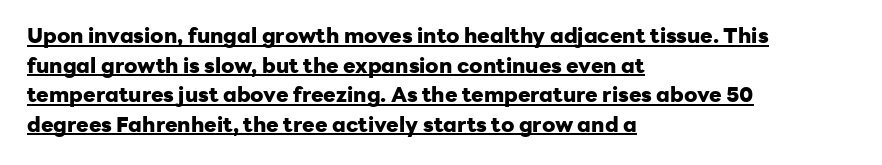
Q: Is the text bold? A: Yes.
Q: Is the text italic (slanted)? A: No, it is upright.
Q: Is the text underlined? A: Yes.
Q: How is the paragraph aligned? A: Left-aligned.
Q: Is the spacing between letters normal or unusually wide? A: Normal.
Q: Is the spacing between lines tight, normal or loose? A: Normal.
